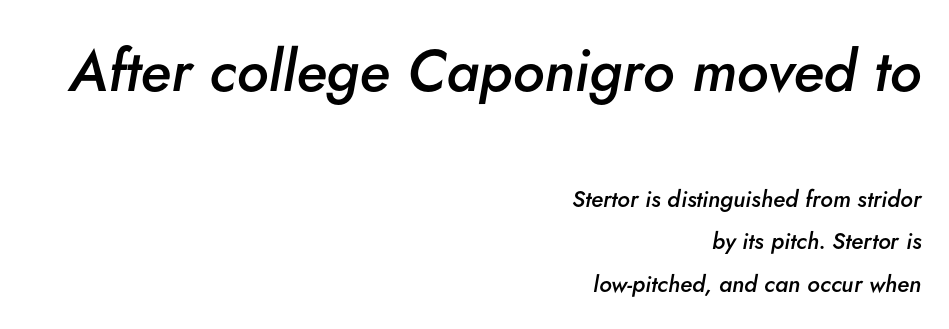
The image shows 58 px semibold type, italic (leaning right); set right-aligned, line spacing 1.85x, normal letter spacing, not underlined; the first (top) block is 2.52x larger; low stroke contrast and a small x-height.
